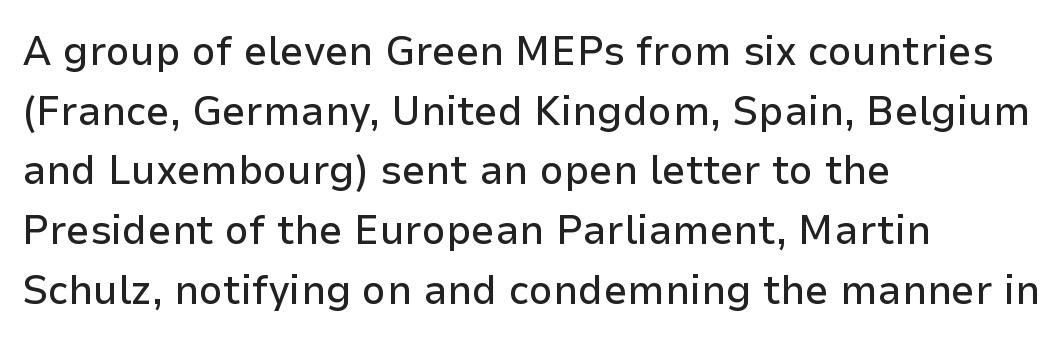
The image shows 42 px sans-serif type, upright; set left-aligned, normal line spacing (1.42x), normal letter spacing, not underlined; low stroke contrast and a medium x-height.
